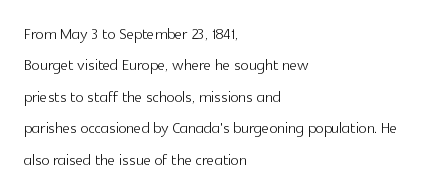
{"italic": "no", "bold": "no", "underline": "no", "align": "left", "line_spacing": "normal", "line_spacing_ratio": 1.5, "letter_spacing": "normal", "letter_spacing_em": 0.0, "glyph_px": 21}
